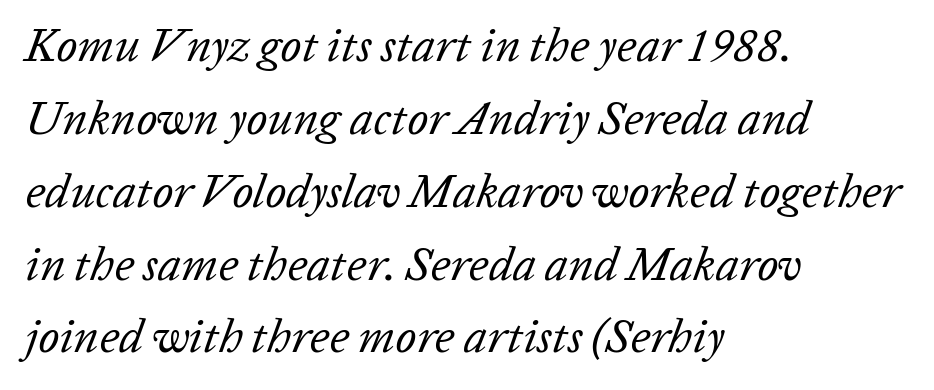
{"italic": "yes", "lean": "right", "slant_degrees": 20, "bold": "no", "weight": "regular", "width": "normal", "stroke_contrast": "low", "x_height": "medium", "monospaced": "no", "underline": "no", "align": "left", "line_spacing": "normal", "line_spacing_ratio": 1.55, "letter_spacing": "normal", "letter_spacing_em": 0.0, "glyph_px": 47}
